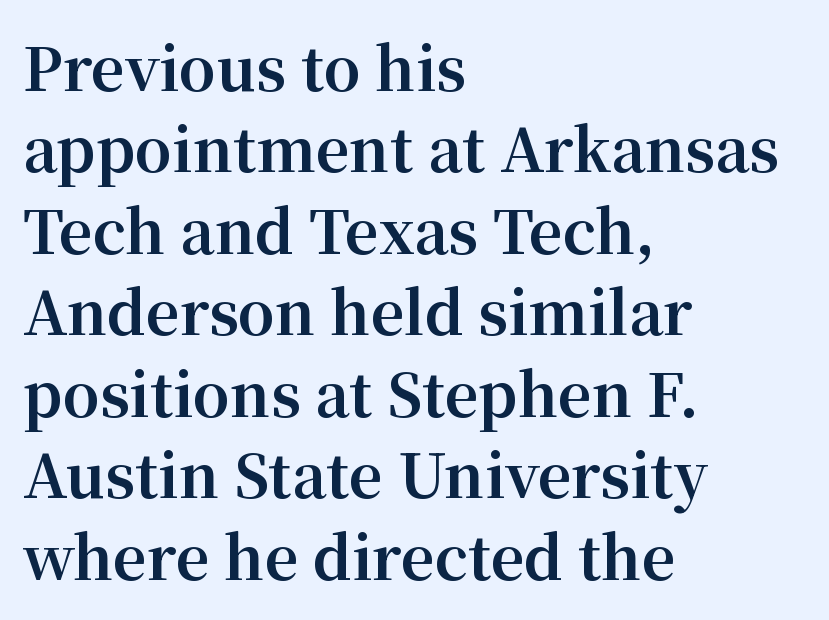
{"serif": "yes", "italic": "no", "bold": "yes", "weight": "bold", "width": "normal", "stroke_contrast": "medium", "x_height": "medium", "monospaced": "no", "underline": "no", "align": "left", "line_spacing": "normal", "line_spacing_ratio": 1.38, "letter_spacing": "normal", "letter_spacing_em": 0.0, "glyph_px": 59}
